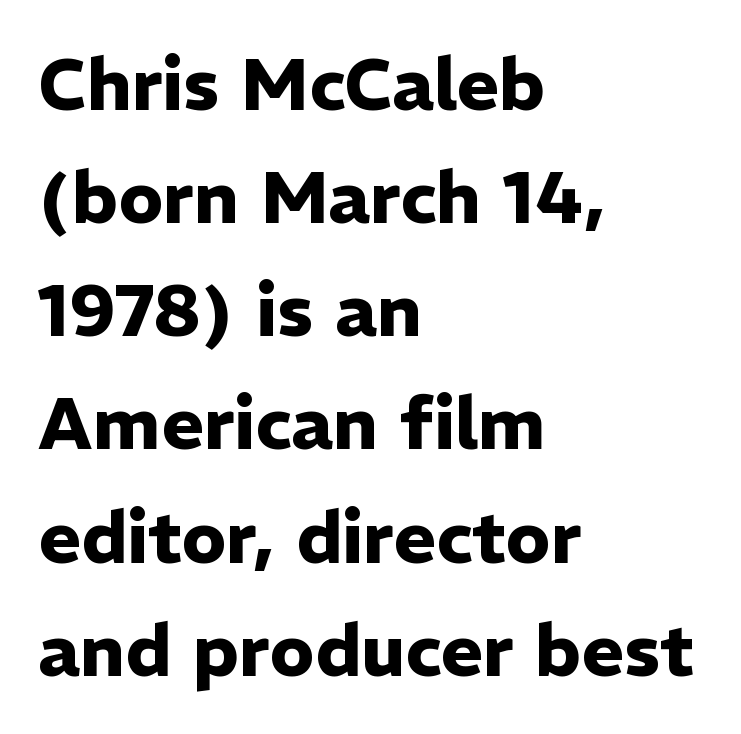
The image shows 73 px heavy sans-serif type, upright; set left-aligned, normal line spacing (1.55x), normal letter spacing, not underlined; low stroke contrast and a medium x-height.
